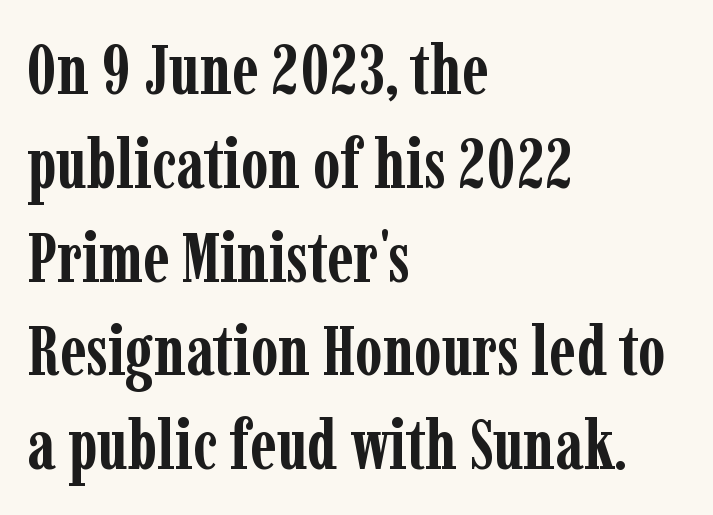
The image shows 70 px semibold, condensed serif type, upright; set left-aligned, normal line spacing (1.34x), normal letter spacing, not underlined; low stroke contrast and a medium x-height.
